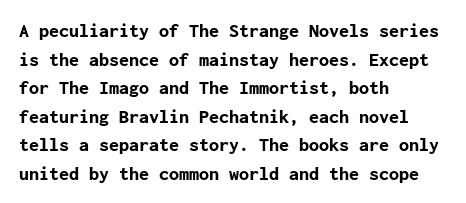
{"italic": "no", "bold": "yes", "underline": "no", "align": "left", "line_spacing": "normal", "line_spacing_ratio": 1.43, "letter_spacing": "normal", "letter_spacing_em": 0.0, "glyph_px": 20}
